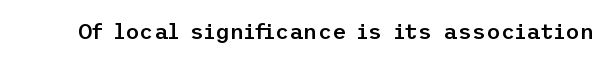
The image shows 22 px text type, upright; set normal letter spacing, not underlined.
